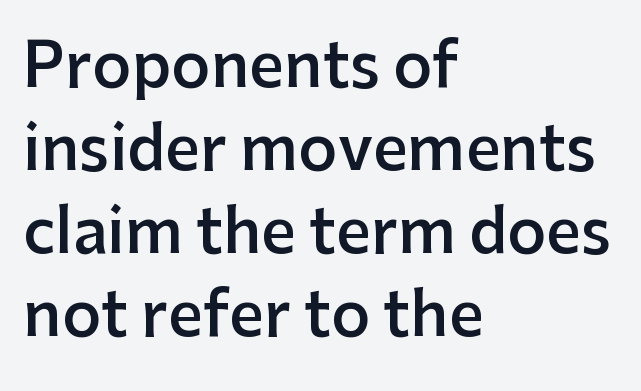
The image shows 61 px semibold sans-serif type, upright; set left-aligned, normal line spacing (1.36x), normal letter spacing, not underlined; low stroke contrast and a medium x-height.
